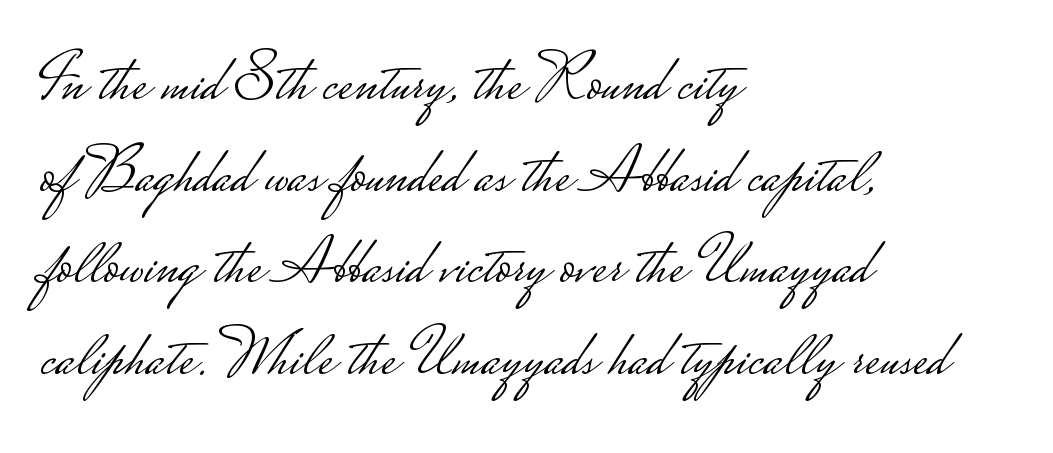
{"serif": "no", "bold": "no", "weight": "light", "width": "wide", "stroke_contrast": "low", "monospaced": "no", "underline": "no", "align": "left", "line_spacing": "normal", "line_spacing_ratio": 1.41, "letter_spacing": "normal", "letter_spacing_em": 0.0, "glyph_px": 65}
